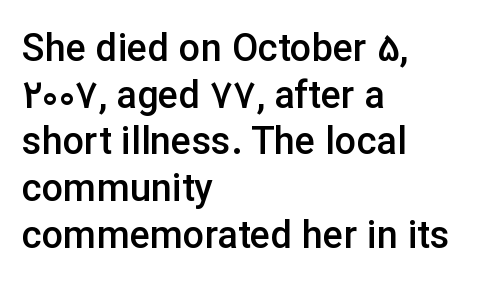
{"serif": "no", "italic": "no", "bold": "semi", "weight": "semibold", "width": "normal", "stroke_contrast": "low", "x_height": "medium", "monospaced": "no", "underline": "no", "align": "left", "line_spacing_ratio": 1.23, "letter_spacing": "normal", "letter_spacing_em": 0.0, "glyph_px": 38}
